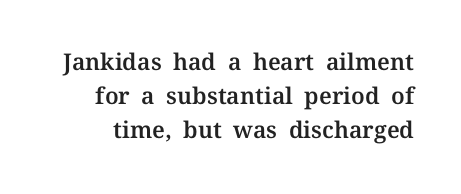
This sample keeps an unexceptional amount of space between lines. Here the glyphs are tracked normally, forming tight word shapes. This rendering features lettering with no underline. This is the regular roman posture of the typeface.
